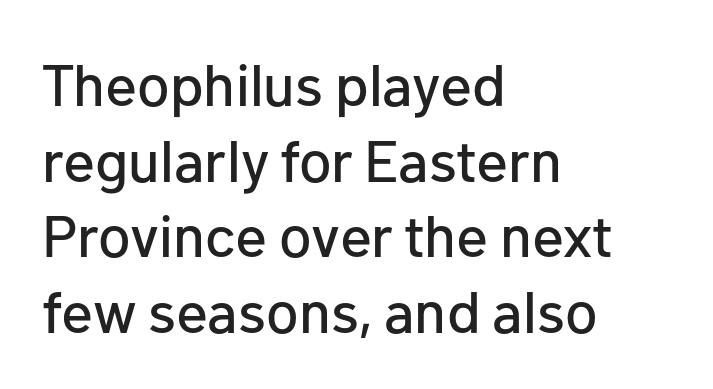
Each letter keeps its own natural width here, so spacing adapts to shape. Vertically, the passage feels balanced, rows spaced as you'd expect. Ordinary non-slanted type is in use. Rule under the text: the space is simply empty. The ragged edge is on the right, which tells us the setting is flush left. There is no visible air inserted between adjacent glyphs.
